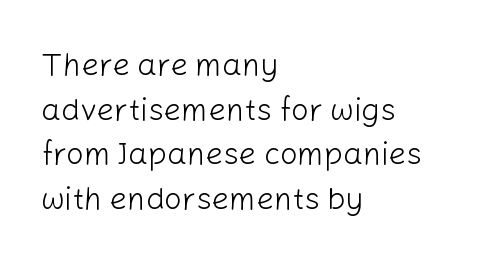
Q: Is the text bold? A: No.
Q: Is the text italic (slanted)? A: No, it is upright.
Q: Is the typeface a serif or a sans-serif typeface? A: Sans-serif.
Q: Is the text underlined? A: No.
Q: How is the paragraph aligned? A: Left-aligned.
Q: Is the spacing between letters normal or unusually wide? A: Normal.
Q: Is the spacing between lines tight, normal or loose? A: Normal.
Q: Width (condensed, normal, or wide)? A: Normal.
Q: Stroke contrast? A: Low.
Q: x-height? A: Medium.
Q: Monospaced? A: No.
